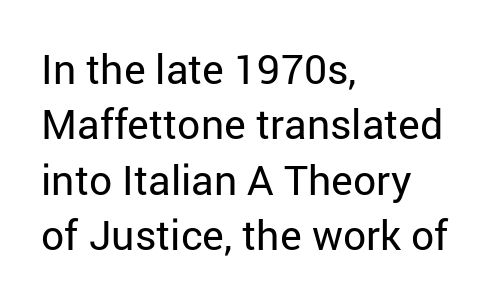
The image shows 41 px regular-weight sans-serif type, upright; set left-aligned, normal line spacing (1.35x), normal letter spacing, not underlined; low stroke contrast and a medium x-height.
